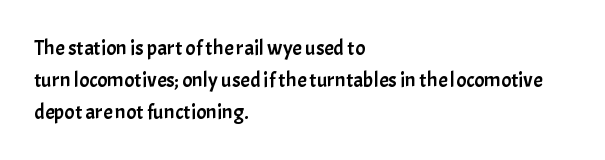
The image shows 21 px text type, upright; set left-aligned, normal line spacing (1.52x), normal letter spacing, not underlined.
